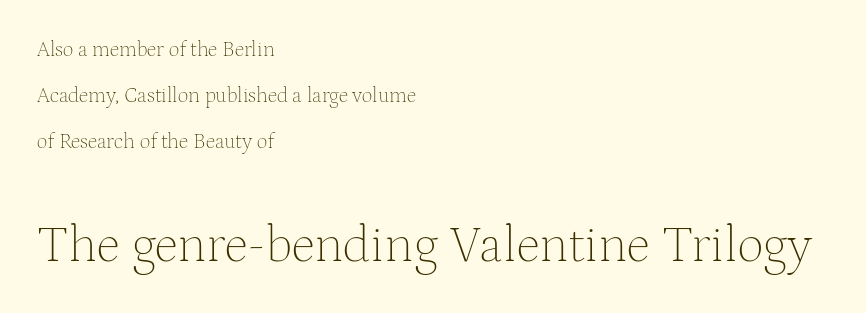
{"serif": "yes", "italic": "no", "bold": "no", "weight": "thin", "width": "normal", "stroke_contrast": "medium", "x_height": "medium", "monospaced": "no", "underline": "no", "align": "left", "line_spacing": "loose", "line_spacing_ratio": 2.18, "letter_spacing": "normal", "letter_spacing_em": 0.0, "larger_block": "second", "size_ratio": 2.48, "glyph_px": 52}
